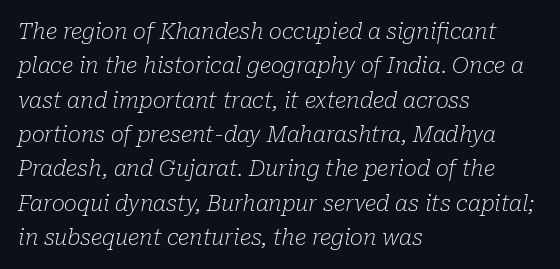
{"italic": "yes", "lean": "right", "slant_degrees": 10, "bold": "no", "underline": "no", "align": "left", "line_spacing": "normal", "line_spacing_ratio": 1.56, "letter_spacing": "normal", "letter_spacing_em": 0.0, "glyph_px": 22}
